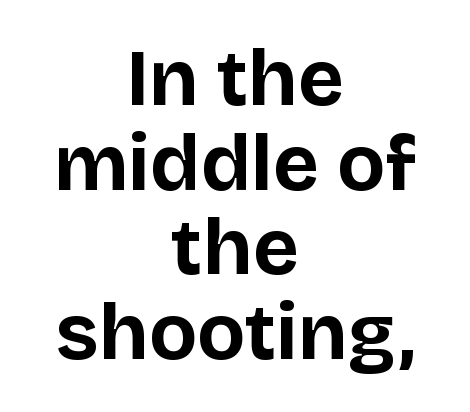
Q: Is the text bold? A: Yes.
Q: Is the text italic (slanted)? A: No, it is upright.
Q: Is the typeface a serif or a sans-serif typeface? A: Sans-serif.
Q: Is the text underlined? A: No.
Q: How is the paragraph aligned? A: Centered.
Q: Is the spacing between letters normal or unusually wide? A: Normal.
Q: Is the spacing between lines tight, normal or loose? A: Tight.
Q: Width (condensed, normal, or wide)? A: Normal.
Q: Stroke contrast? A: Low.
Q: x-height? A: Large.
Q: Monospaced? A: No.
